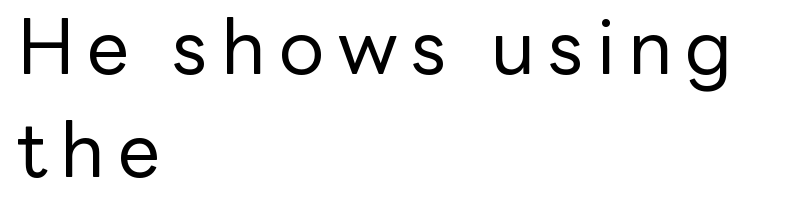
Q: Is the text bold? A: No.
Q: Is the text italic (slanted)? A: No, it is upright.
Q: Is the typeface a serif or a sans-serif typeface? A: Sans-serif.
Q: Is the text underlined? A: No.
Q: How is the paragraph aligned? A: Left-aligned.
Q: Is the spacing between lines tight, normal or loose? A: Normal.
Q: Width (condensed, normal, or wide)? A: Normal.
Q: Stroke contrast? A: Low.
Q: x-height? A: Medium.
Q: Monospaced? A: No.
